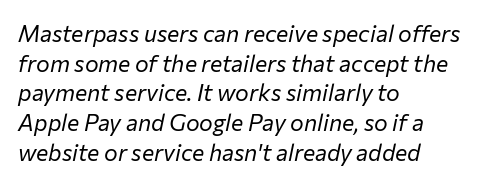
The image shows 23 px text type, italic (leaning right); set left-aligned, normal line spacing (1.29x), normal letter spacing, not underlined.
